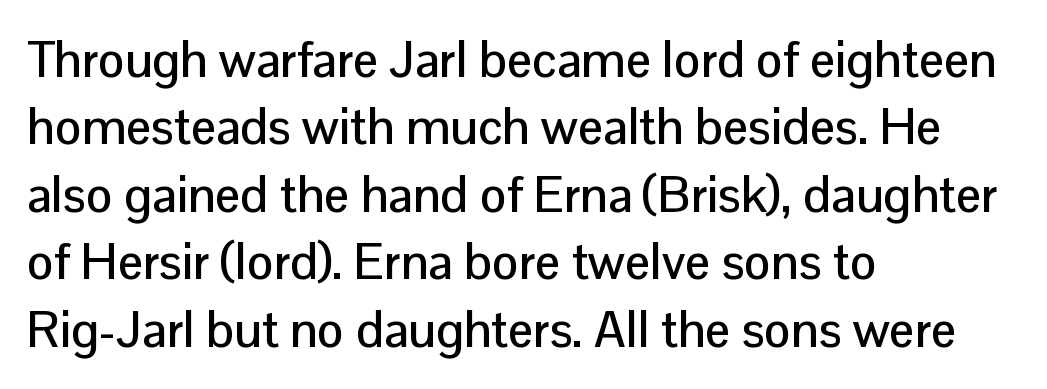
This sample is left-justified, so line endings fall wherever the words run out. Glance below the letters and you will spot only blank space. Is this a fixed-width face? No — the glyphs have proportional, varying widths. The block of text has a typical density, with ordinary space between rows.
